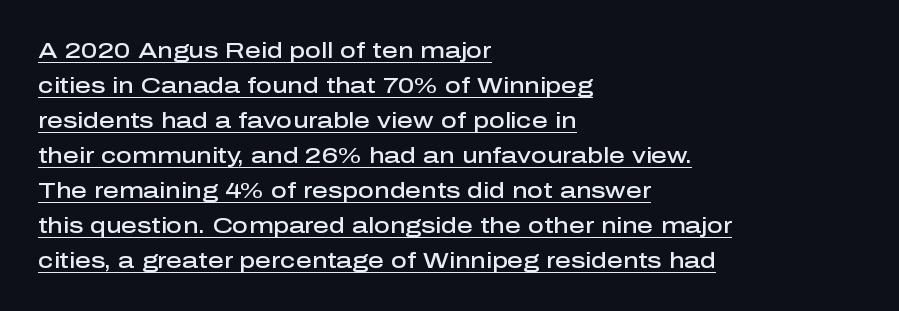
The words here are underlined. One-word summary of the alignment: left. Successive baselines arrive at the customary interval. I'd describe the lettering as semibold — firm but not a full bold.
